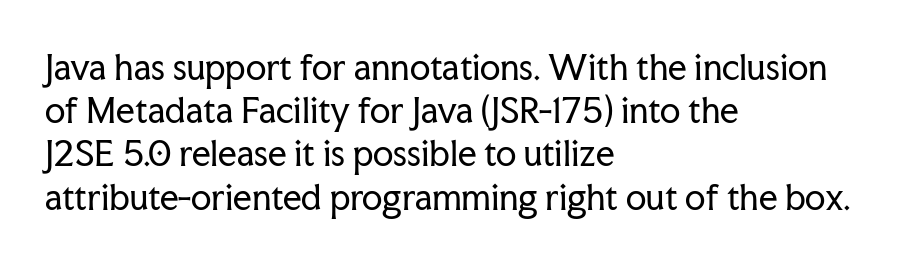
{"serif": "yes", "italic": "no", "bold": "no", "weight": "regular", "width": "normal", "stroke_contrast": "low", "x_height": "medium", "monospaced": "no", "underline": "no", "align": "left", "line_spacing": "normal", "line_spacing_ratio": 1.31, "letter_spacing": "normal", "letter_spacing_em": 0.0, "glyph_px": 33}
